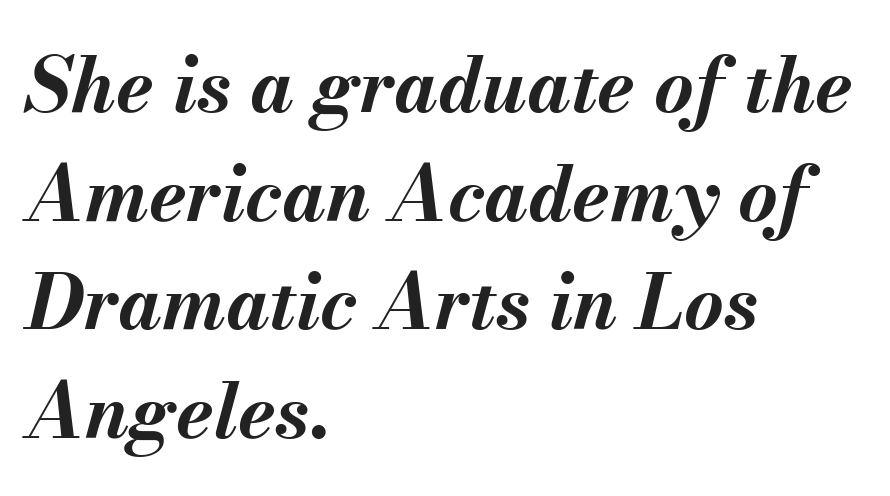
Q: Is the text bold? A: Yes.
Q: Is the text italic (slanted)? A: Yes, it leans right by about 13 degrees.
Q: Is the text underlined? A: No.
Q: How is the paragraph aligned? A: Left-aligned.
Q: Is the spacing between letters normal or unusually wide? A: Normal.
Q: Is the spacing between lines tight, normal or loose? A: Normal.
Q: Width (condensed, normal, or wide)? A: Normal.
Q: Stroke contrast? A: Medium.
Q: x-height? A: Small.
Q: Monospaced? A: No.
